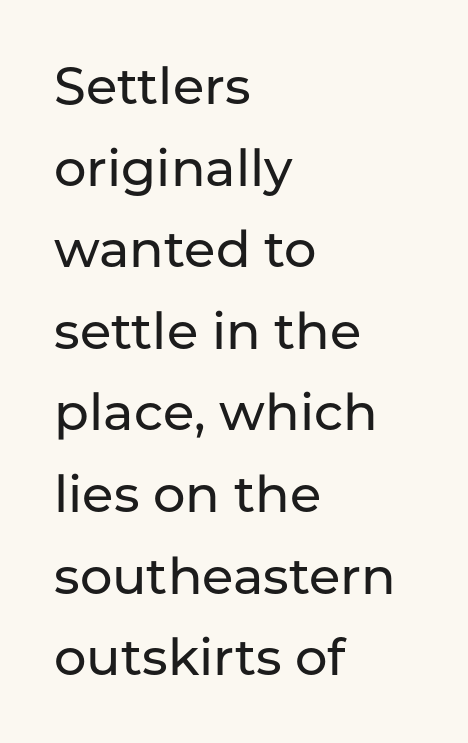
The image shows 51 px sans-serif type, upright; set left-aligned, normal line spacing (1.6x), normal letter spacing, not underlined; low stroke contrast and a medium x-height.
